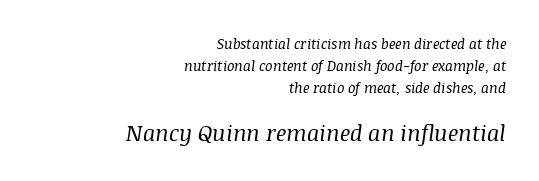
{"italic": "yes", "lean": "right", "slant_degrees": 8, "bold": "no", "underline": "no", "align": "right", "line_spacing": "normal", "line_spacing_ratio": 1.58, "letter_spacing": "normal", "letter_spacing_em": 0.0, "larger_block": "second", "size_ratio": 1.57, "glyph_px": 22}
